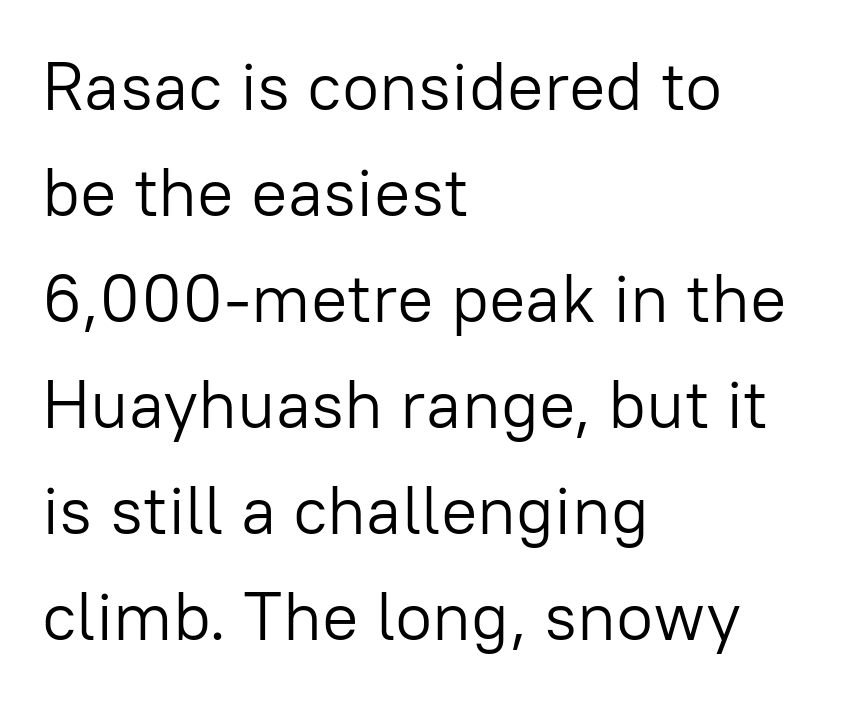
The image shows 68 px light sans-serif type, upright; set left-aligned, normal line spacing (1.56x), normal letter spacing, not underlined; low stroke contrast and a medium x-height.
